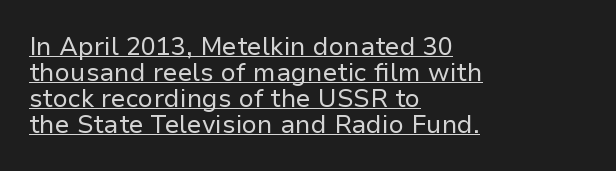
{"italic": "no", "bold": "no", "underline": "yes", "align": "left", "line_spacing": "tight", "line_spacing_ratio": 1.04, "letter_spacing": "normal", "letter_spacing_em": 0.0, "glyph_px": 25}
